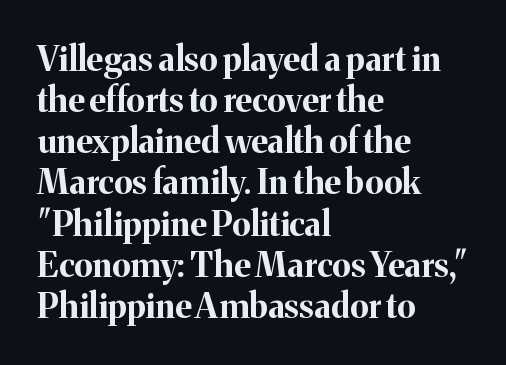
Q: Is the text bold? A: Yes.
Q: Is the text italic (slanted)? A: No, it is upright.
Q: Is the typeface a serif or a sans-serif typeface? A: Serif.
Q: Is the text underlined? A: No.
Q: How is the paragraph aligned? A: Left-aligned.
Q: Is the spacing between letters normal or unusually wide? A: Normal.
Q: Width (condensed, normal, or wide)? A: Normal.
Q: Stroke contrast? A: Medium.
Q: x-height? A: Medium.
Q: Monospaced? A: No.
